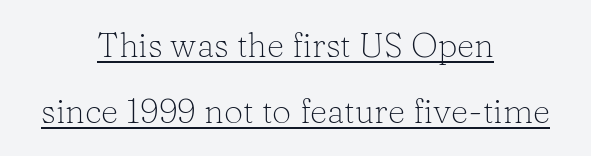
{"serif": "yes", "italic": "no", "bold": "no", "weight": "light", "width": "normal", "stroke_contrast": "low", "x_height": "medium", "monospaced": "no", "underline": "yes", "align": "center", "line_spacing": "loose", "line_spacing_ratio": 1.95, "letter_spacing": "normal", "letter_spacing_em": 0.0, "glyph_px": 34}
